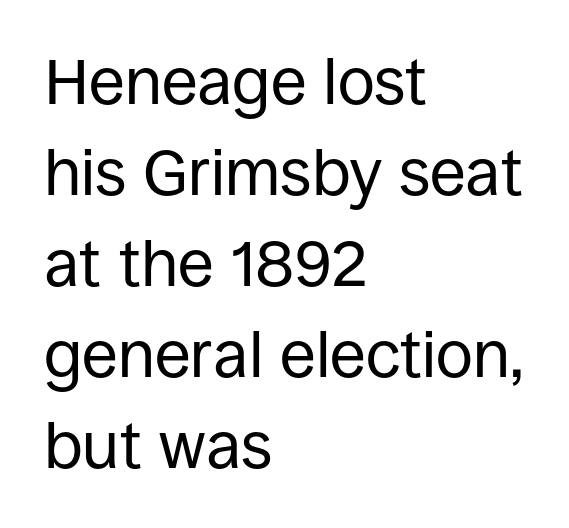
The image shows 65 px regular-weight sans-serif type, upright; set left-aligned, normal line spacing (1.4x), normal letter spacing, not underlined; low stroke contrast and a large x-height.
